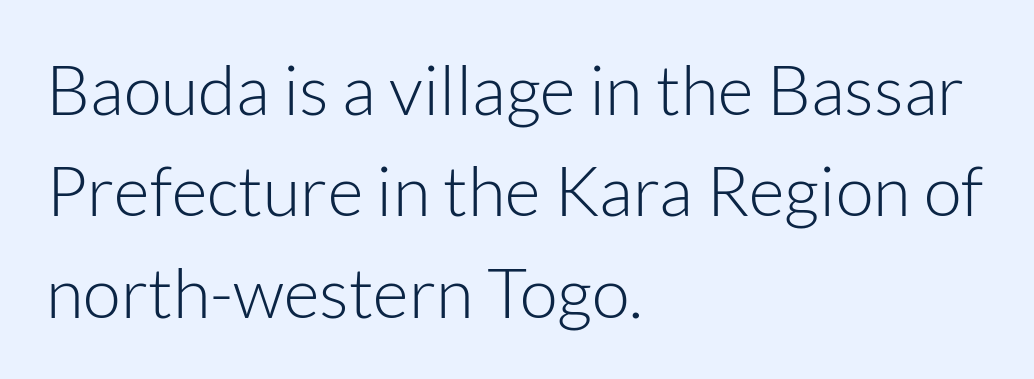
Q: Is the text bold? A: No.
Q: Is the text italic (slanted)? A: No, it is upright.
Q: Is the typeface a serif or a sans-serif typeface? A: Sans-serif.
Q: Is the text underlined? A: No.
Q: How is the paragraph aligned? A: Left-aligned.
Q: Is the spacing between letters normal or unusually wide? A: Normal.
Q: Is the spacing between lines tight, normal or loose? A: Normal.
Q: Width (condensed, normal, or wide)? A: Normal.
Q: Stroke contrast? A: Low.
Q: x-height? A: Medium.
Q: Monospaced? A: No.
